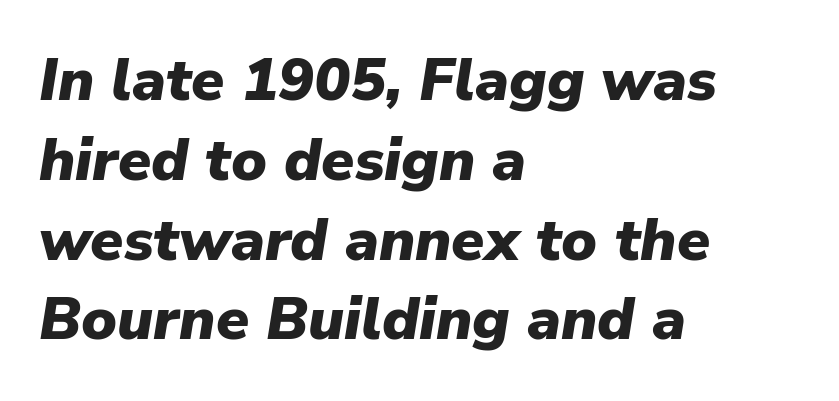
{"italic": "yes", "lean": "right", "slant_degrees": 9, "bold": "yes", "weight": "heavy", "width": "normal", "stroke_contrast": "low", "x_height": "medium", "monospaced": "no", "underline": "no", "align": "left", "line_spacing": "normal", "line_spacing_ratio": 1.33, "letter_spacing": "normal", "letter_spacing_em": 0.0, "glyph_px": 60}
